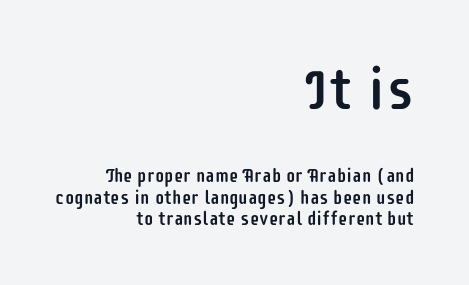
This sample is right-justified, so line beginnings fall wherever the words allow. Underlining? Definitely not there. The font family rendered here belongs to the sans-serif group. The rendering keeps characters at their native spacing.
